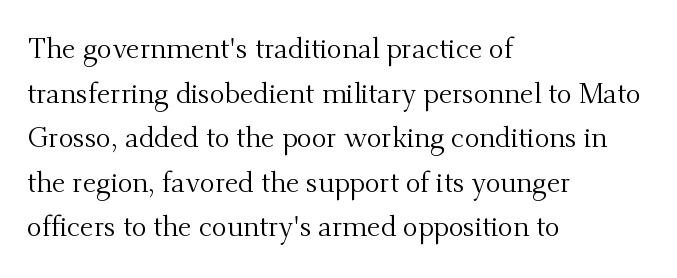
Q: Is the text bold? A: No.
Q: Is the text italic (slanted)? A: No, it is upright.
Q: Is the typeface a serif or a sans-serif typeface? A: Serif.
Q: Is the text underlined? A: No.
Q: How is the paragraph aligned? A: Left-aligned.
Q: Is the spacing between letters normal or unusually wide? A: Normal.
Q: Is the spacing between lines tight, normal or loose? A: Normal.
Q: Width (condensed, normal, or wide)? A: Normal.
Q: Stroke contrast? A: Medium.
Q: x-height? A: Small.
Q: Monospaced? A: No.
